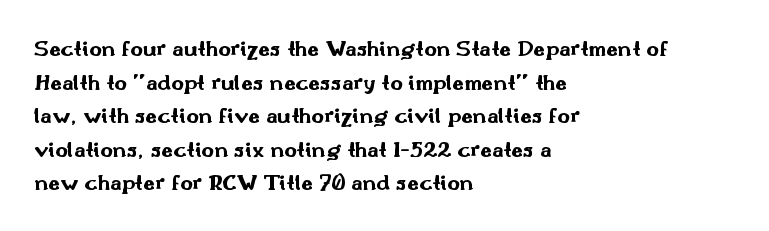
Any mark beneath the type? The region is blank. Regular leading. The face used here is rendered with its standard letterfit. These words are printed bold, with thick strokes throughout. Italic? Not at all — the glyphs are vertical. Left-aligned paragraph, ragged on the right.
